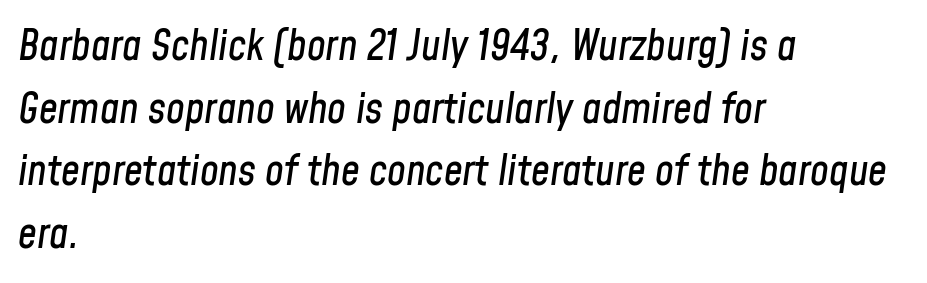
Q: Is the text italic (slanted)? A: Yes, it leans right by about 8 degrees.
Q: Is the text underlined? A: No.
Q: How is the paragraph aligned? A: Left-aligned.
Q: Is the spacing between letters normal or unusually wide? A: Normal.
Q: Is the spacing between lines tight, normal or loose? A: Normal.
Q: Width (condensed, normal, or wide)? A: Condensed.
Q: Stroke contrast? A: Low.
Q: x-height? A: Medium.
Q: Monospaced? A: No.
